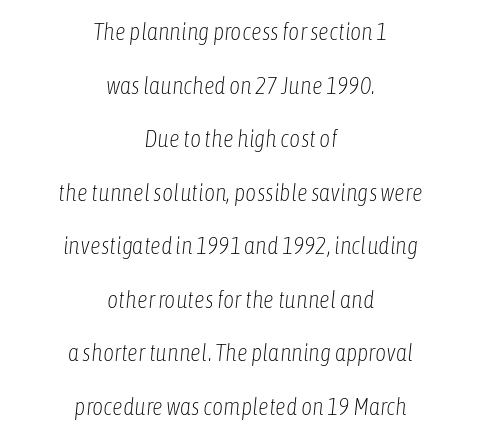
The image shows 24 px text type, italic (leaning right); set centered, loose line spacing (2.23x), normal letter spacing, not underlined.
